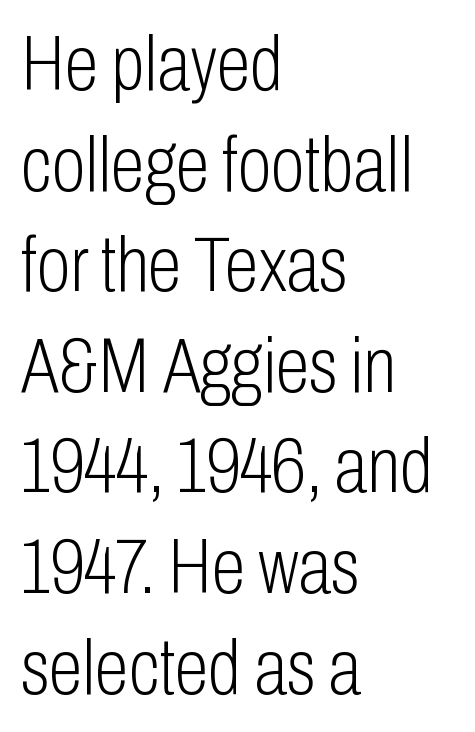
The image shows 78 px light, condensed sans-serif type, upright; set left-aligned, normal line spacing (1.29x), normal letter spacing, not underlined; low stroke contrast and a medium x-height.
